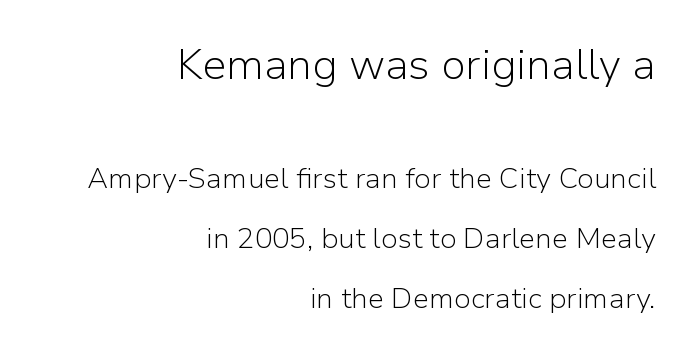
Which chunk is bigger? The first one — the top block dwarfs the bottom. Italic? Not at all — the glyphs are vertical. Stroke mass is kept to a normal reading level or below. You can tell from the bare stems that sans-serif type was used. These lines stand farther apart than default settings would place them. The passage shown is not underscored anywhere.
